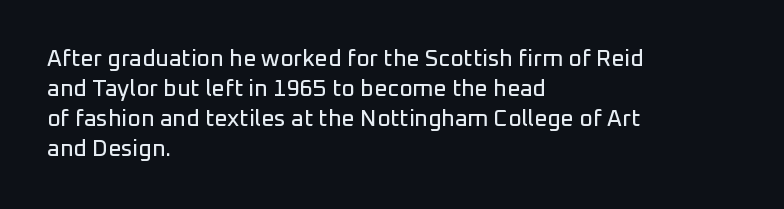
{"italic": "no", "underline": "no", "align": "left", "line_spacing": "normal", "line_spacing_ratio": 1.31, "letter_spacing": "normal", "letter_spacing_em": 0.0, "glyph_px": 23}
